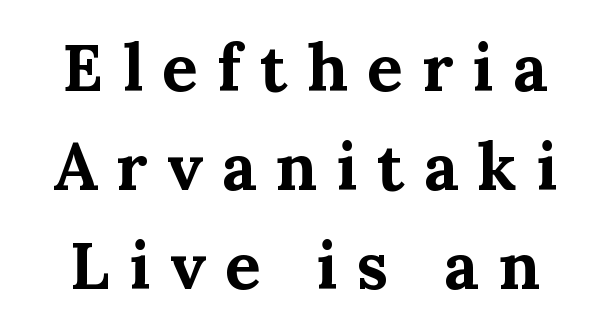
Q: Is the text bold? A: Yes.
Q: Is the text italic (slanted)? A: No, it is upright.
Q: Is the typeface a serif or a sans-serif typeface? A: Serif.
Q: Is the text underlined? A: No.
Q: Is the spacing between letters normal or unusually wide? A: Unusually wide.
Q: Is the spacing between lines tight, normal or loose? A: Normal.
Q: Width (condensed, normal, or wide)? A: Normal.
Q: Stroke contrast? A: Medium.
Q: x-height? A: Medium.
Q: Monospaced? A: No.
